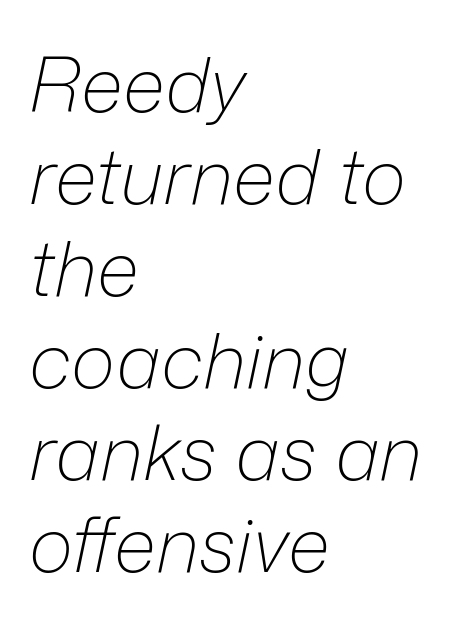
Just letters on the line, the space beneath them empty. Think of a printed novel: that variable character pitch is what you see here. Is the type heavy? It reads as light-to-regular instead. The passage shown leans; its letterforms are oblique.
